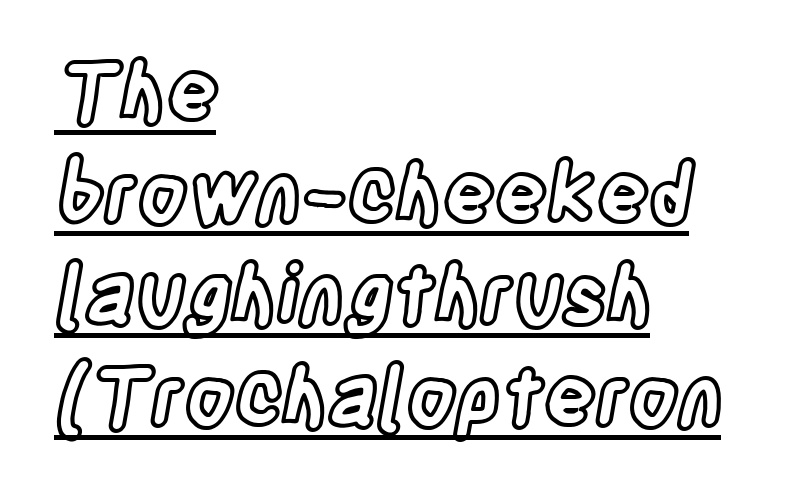
The image shows 80 px condensed type; set left-aligned, normal line spacing (1.27x), normal letter spacing, underlined; a large x-height.
